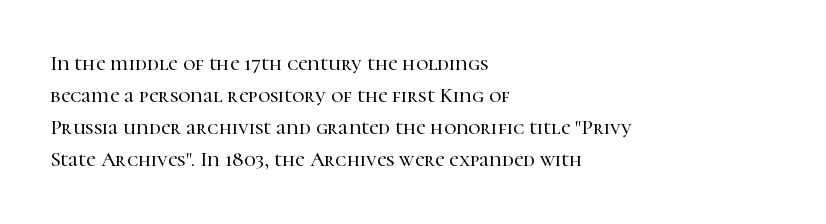
{"italic": "no", "underline": "no", "align": "left", "line_spacing": "normal", "line_spacing_ratio": 1.53, "letter_spacing": "normal", "letter_spacing_em": 0.0, "glyph_px": 21}
